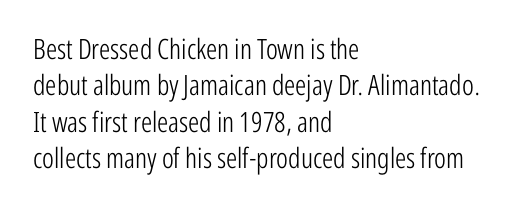
Q: Is the text bold? A: No.
Q: Is the text italic (slanted)? A: No, it is upright.
Q: Is the typeface a serif or a sans-serif typeface? A: Sans-serif.
Q: Is the text underlined? A: No.
Q: How is the paragraph aligned? A: Left-aligned.
Q: Is the spacing between letters normal or unusually wide? A: Normal.
Q: Is the spacing between lines tight, normal or loose? A: Normal.
Q: Width (condensed, normal, or wide)? A: Condensed.
Q: Stroke contrast? A: Low.
Q: x-height? A: Medium.
Q: Monospaced? A: No.
